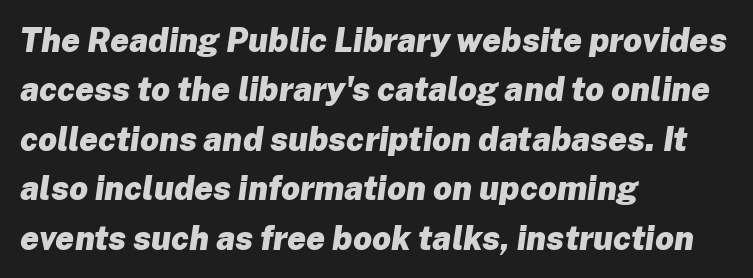
Is the block centered? No — it sits flush against the left margin. Honestly, the row spacing looks completely unremarkable. Is the type bold? Yes — the strokes are clearly thick and heavy. Bare-footed words on every line. The face used here is proportionally spaced, like ordinary book or web type. The letters are slanted; this is an italic face.
